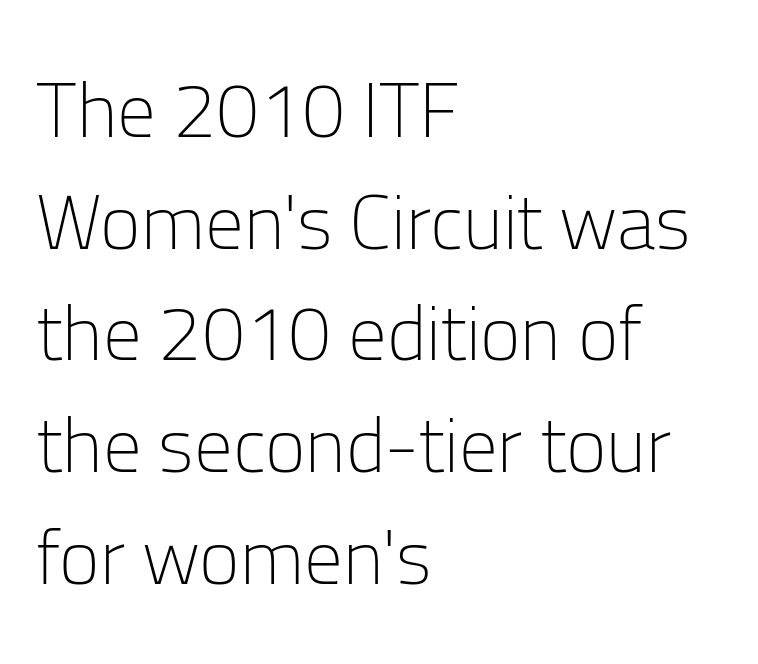
The image shows 77 px light sans-serif type, upright; set left-aligned, normal line spacing (1.45x), normal letter spacing, not underlined; low stroke contrast and a medium x-height.
